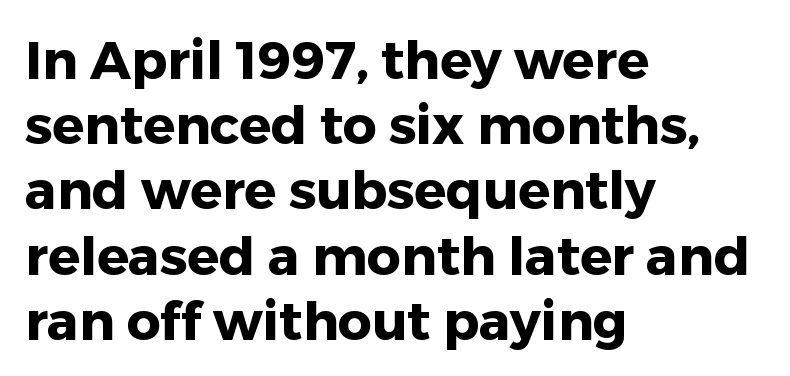
The image shows 53 px heavy sans-serif type, upright; set left-aligned, line spacing 1.23x, normal letter spacing, not underlined; low stroke contrast and a medium x-height.
